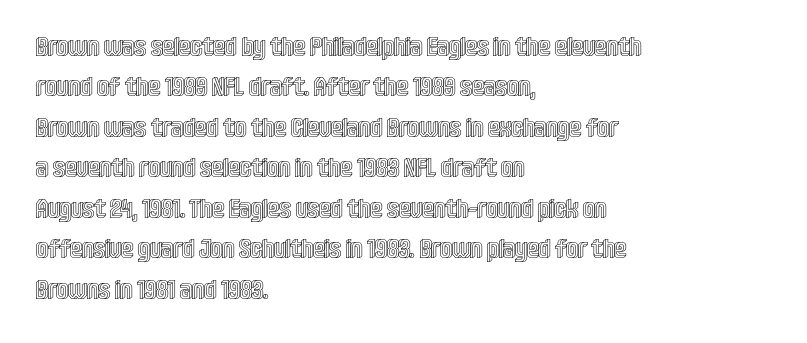
{"italic": "no", "underline": "no", "align": "left", "line_spacing": "normal", "line_spacing_ratio": 1.5, "letter_spacing": "normal", "letter_spacing_em": 0.0, "glyph_px": 27}
